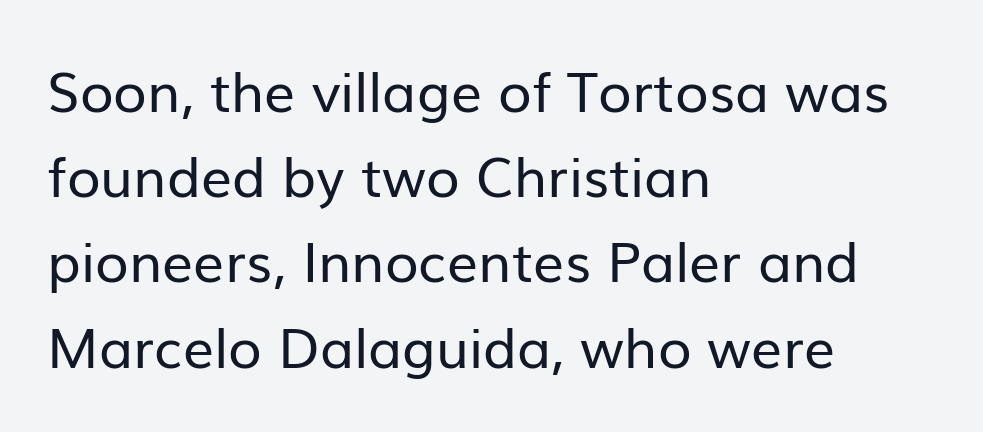
Q: Is the text bold? A: No.
Q: Is the text italic (slanted)? A: No, it is upright.
Q: Is the typeface a serif or a sans-serif typeface? A: Sans-serif.
Q: Is the text underlined? A: No.
Q: How is the paragraph aligned? A: Left-aligned.
Q: Is the spacing between letters normal or unusually wide? A: Normal.
Q: Is the spacing between lines tight, normal or loose? A: Normal.
Q: Width (condensed, normal, or wide)? A: Normal.
Q: Stroke contrast? A: Low.
Q: x-height? A: Medium.
Q: Monospaced? A: No.
